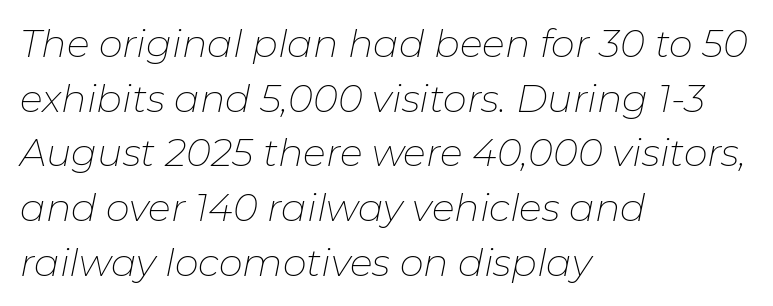
Normally led — the rows are evenly, conventionally spaced. Letters rest on an invisible, unmarked baseline. Glyph-to-glyph distance matches everyday printed text. Here the designer chose a conventional face with non-uniform glyph widths. Slanted lettering throughout.
